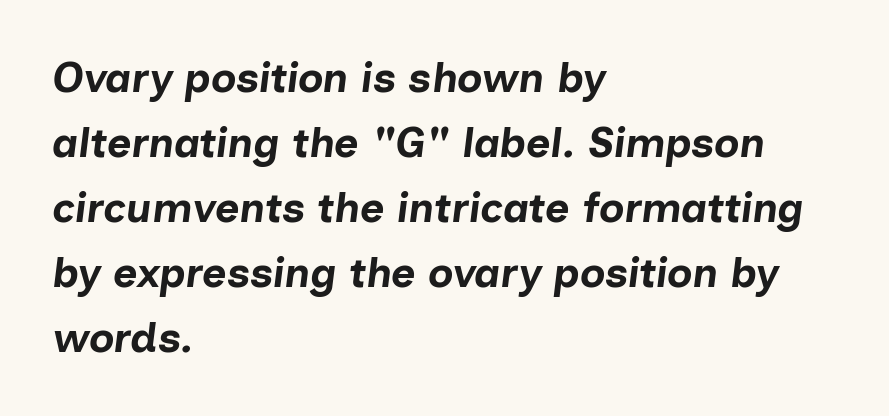
The letterforms sit shoulder to shoulder at normal distance. Italic: yes, the glyphs are oblique. The compositor pushed each line to the left boundary. Varying glyph widths throughout — classic text-font behaviour.
